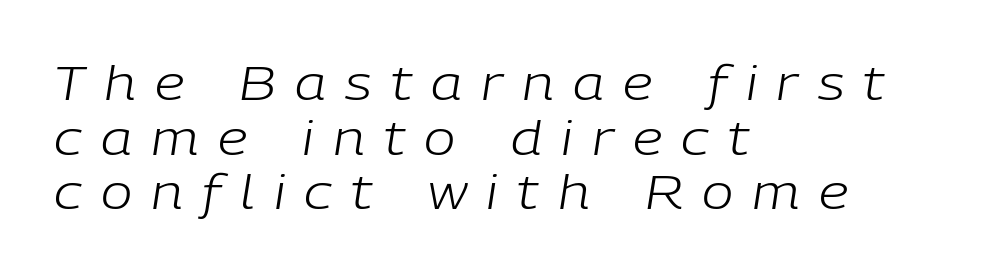
Q: Is the text bold? A: No.
Q: Is the text italic (slanted)? A: Yes, it leans right by about 9 degrees.
Q: Is the text underlined? A: No.
Q: How is the paragraph aligned? A: Left-aligned.
Q: Is the spacing between letters normal or unusually wide? A: Unusually wide.
Q: Width (condensed, normal, or wide)? A: Normal.
Q: Stroke contrast? A: Low.
Q: x-height? A: Medium.
Q: Monospaced? A: No.
